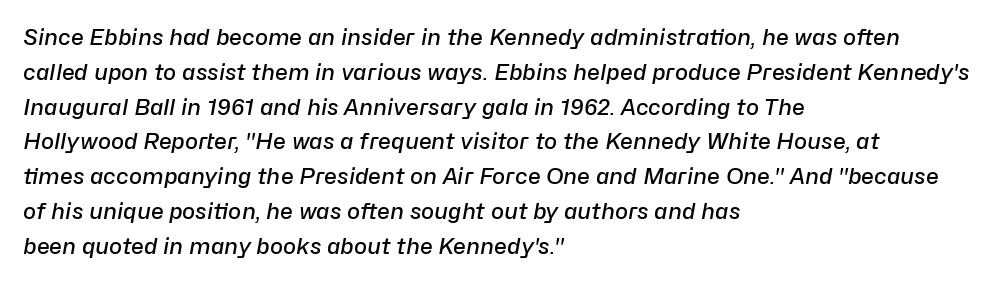
Q: Is the text bold? A: Semi-bold.
Q: Is the text italic (slanted)? A: Yes, it leans right by about 10 degrees.
Q: Is the text underlined? A: No.
Q: How is the paragraph aligned? A: Left-aligned.
Q: Is the spacing between letters normal or unusually wide? A: Normal.
Q: Is the spacing between lines tight, normal or loose? A: Normal.
